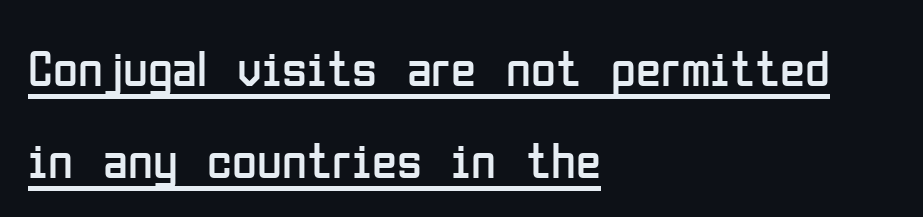
Q: Is the text bold? A: No.
Q: Is the text italic (slanted)? A: No, it is upright.
Q: Is the typeface a serif or a sans-serif typeface? A: Sans-serif.
Q: Is the text underlined? A: Yes.
Q: How is the paragraph aligned? A: Left-aligned.
Q: Is the spacing between letters normal or unusually wide? A: Normal.
Q: Width (condensed, normal, or wide)? A: Condensed.
Q: Stroke contrast? A: Low.
Q: x-height? A: Medium.
Q: Monospaced? A: No.
